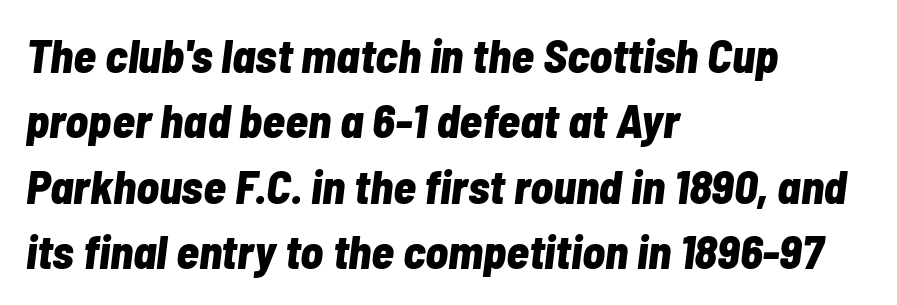
Left-aligned paragraph, ragged on the right. Heavy-handed strokes throughout: this text is bold. Nobody drew a line under any word here. In terms of posture, this sample is oblique.
